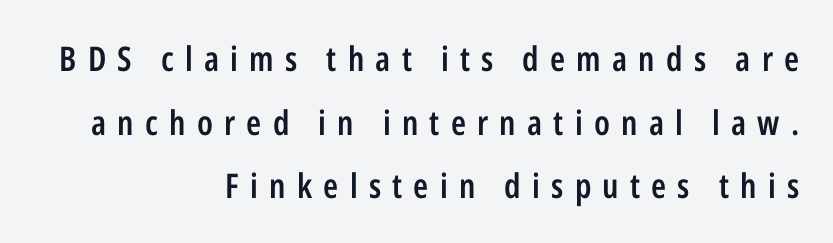
Q: Is the text bold? A: Semi-bold.
Q: Is the text italic (slanted)? A: No, it is upright.
Q: Is the typeface a serif or a sans-serif typeface? A: Sans-serif.
Q: Is the text underlined? A: No.
Q: How is the paragraph aligned? A: Right-aligned.
Q: Is the spacing between letters normal or unusually wide? A: Unusually wide.
Q: Width (condensed, normal, or wide)? A: Condensed.
Q: Stroke contrast? A: Low.
Q: x-height? A: Medium.
Q: Monospaced? A: No.
